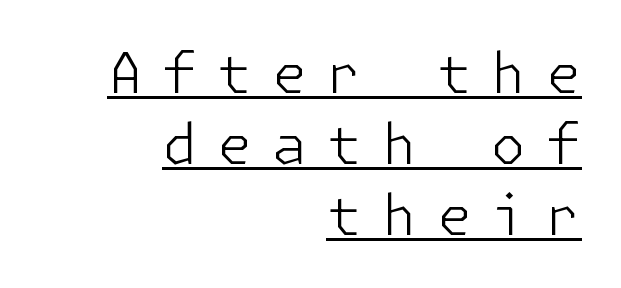
{"serif": "no", "italic": "no", "bold": "no", "weight": "light", "width": "normal", "stroke_contrast": "low", "x_height": "medium", "underline": "yes", "align": "right", "line_spacing": "normal", "line_spacing_ratio": 1.27, "letter_spacing": "wide", "letter_spacing_em": 0.36, "glyph_px": 56}
